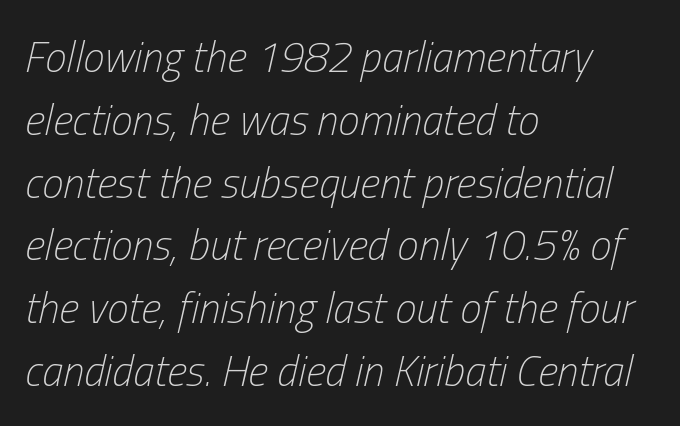
{"italic": "yes", "lean": "right", "slant_degrees": 13, "bold": "no", "weight": "light", "width": "condensed", "stroke_contrast": "low", "x_height": "medium", "monospaced": "no", "underline": "no", "align": "left", "line_spacing": "normal", "line_spacing_ratio": 1.46, "letter_spacing": "normal", "letter_spacing_em": 0.0, "glyph_px": 43}
